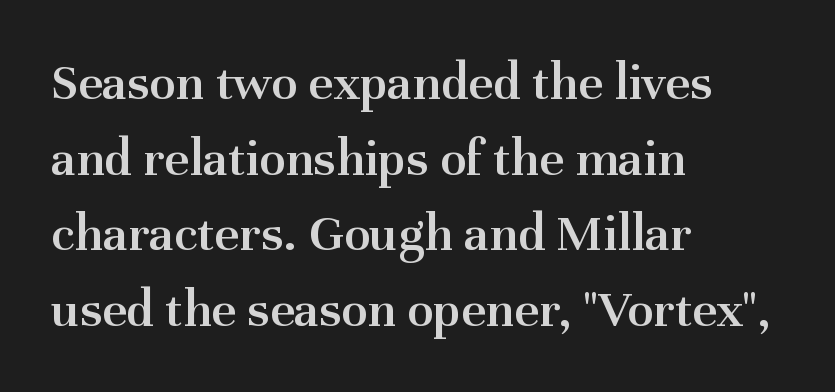
The image shows 54 px semibold serif type, upright; set left-aligned, normal line spacing (1.4x), normal letter spacing, not underlined; medium stroke contrast and a medium x-height.
